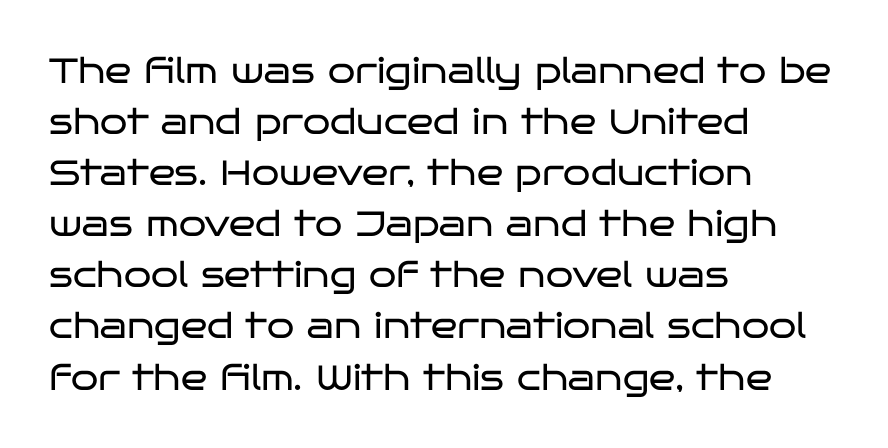
The image shows 35 px regular-weight, wide sans-serif type, upright; set left-aligned, normal line spacing (1.46x), normal letter spacing, not underlined; low stroke contrast and a large x-height.
